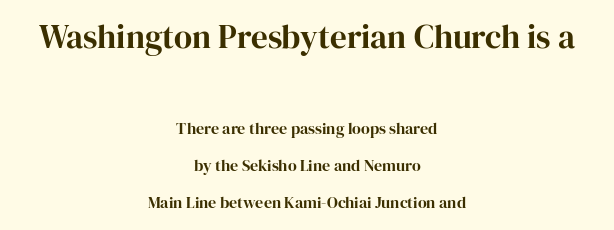
Q: Is the text italic (slanted)? A: No, it is upright.
Q: Is the typeface a serif or a sans-serif typeface? A: Serif.
Q: Is the text underlined? A: No.
Q: How is the paragraph aligned? A: Centered.
Q: Is the spacing between letters normal or unusually wide? A: Normal.
Q: Is the spacing between lines tight, normal or loose? A: Loose.
Q: Which block of text is set in a larger size, the first (top) or the second (bottom)? A: The first (top) one.
Q: Width (condensed, normal, or wide)? A: Normal.
Q: Stroke contrast? A: High.
Q: x-height? A: Medium.
Q: Monospaced? A: No.
